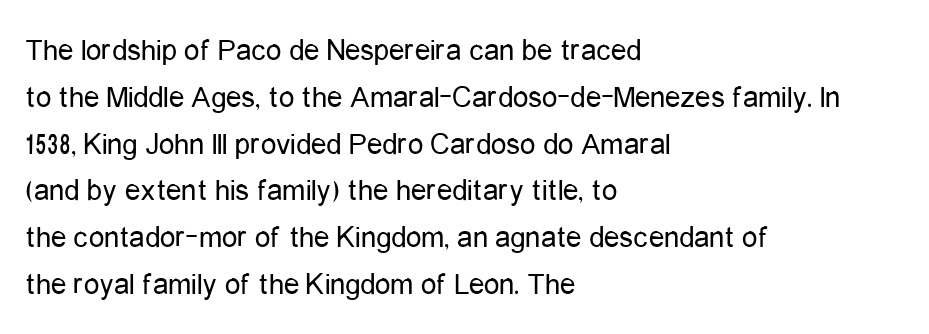
Do the characters align in a grid? No, the font is proportional. Descenders are the only things crossing below the line. Vertical stems look standard width or narrower in stroke. This is sans-serif lettering, the kind often seen on screens and signage. Notice how the passage keeps a crisp vertical edge on the left only.
